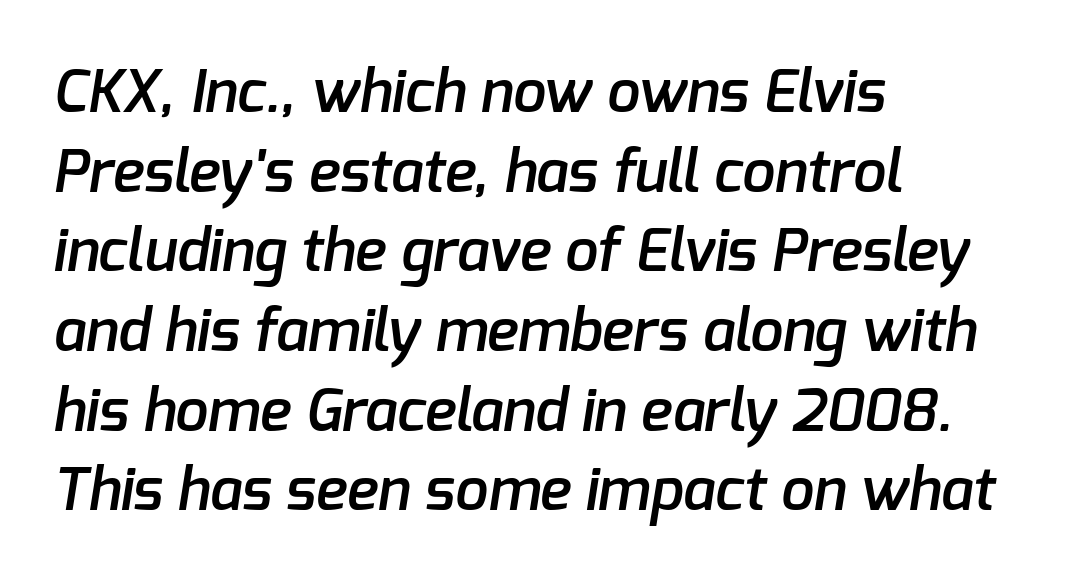
The glyphs in this specimen are sans serif. Each word holds together tightly as a unit, with standard inter-letter gaps. The face used here is proportionally spaced, like ordinary book or web type. Stroke thickness is moderately raised; the sample reads as semibold. Students, observe: this is what conventionally led text looks like.
